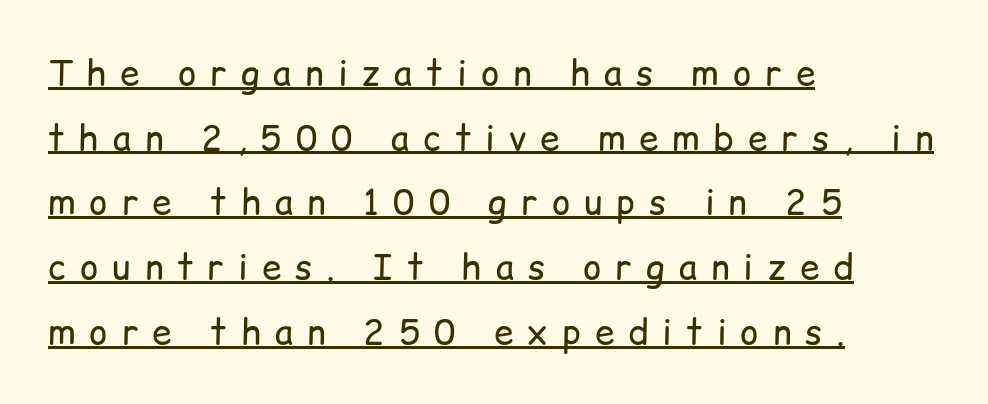
{"serif": "no", "italic": "no", "bold": "no", "weight": "regular", "width": "normal", "stroke_contrast": "low", "x_height": "medium", "monospaced": "no", "underline": "yes", "align": "left", "line_spacing_ratio": 1.85, "letter_spacing": "wide", "letter_spacing_em": 0.4, "glyph_px": 35}
